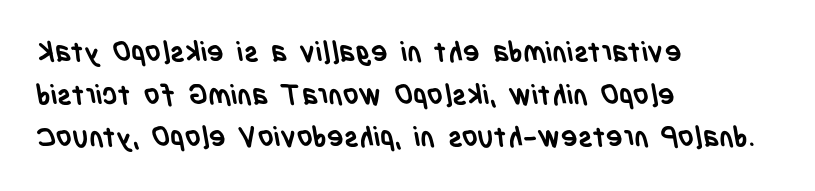
Q: Is the text bold? A: Yes.
Q: Is the typeface a serif or a sans-serif typeface? A: Sans-serif.
Q: Is the text underlined? A: No.
Q: How is the paragraph aligned? A: Left-aligned.
Q: Is the spacing between letters normal or unusually wide? A: Normal.
Q: Is the spacing between lines tight, normal or loose? A: Normal.
Q: Width (condensed, normal, or wide)? A: Condensed.
Q: Stroke contrast? A: Low.
Q: x-height? A: Large.
Q: Monospaced? A: No.
